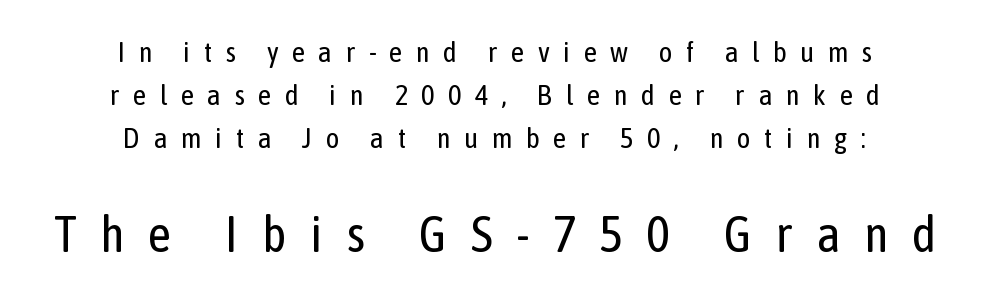
The image shows 51 px regular-weight, condensed sans-serif type, upright; set centered, normal line spacing (1.48x), unusually wide letter spacing (+0.46 em), not underlined; the second (bottom) block is 1.76x larger; low stroke contrast and a medium x-height.
